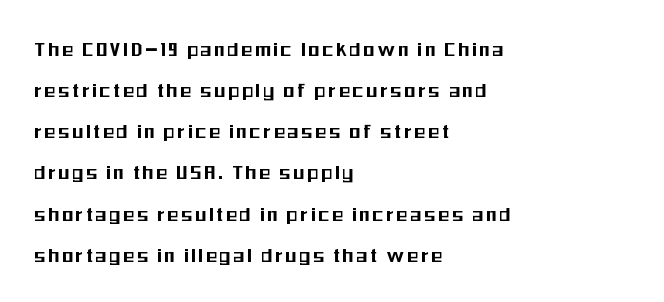
Each line starts at the same left margin while the right side varies. The zone under the glyphs is completely vacant. Posture: vertical.
